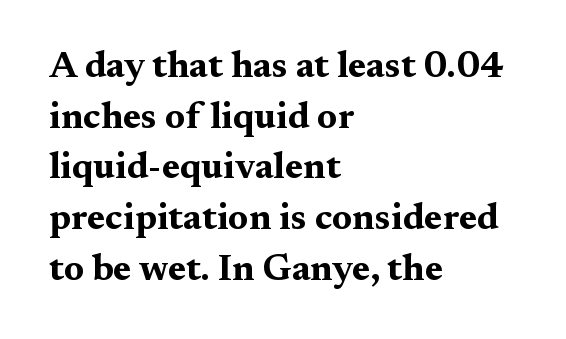
The image shows 37 px bold, wide serif type, upright; set left-aligned, normal line spacing (1.37x), normal letter spacing, not underlined; medium stroke contrast and a medium x-height.
